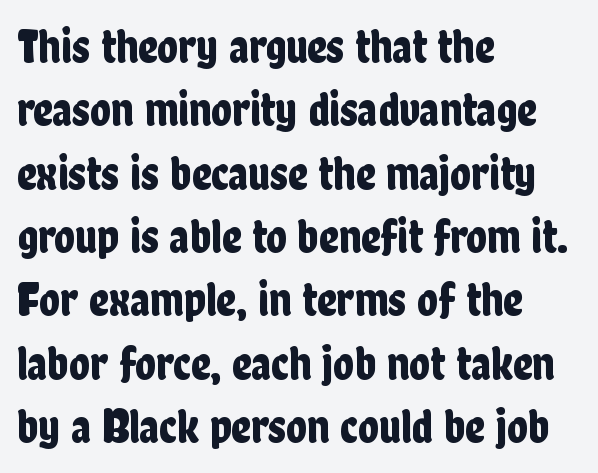
Each word holds together tightly as a unit, with standard inter-letter gaps. The rendering uses natural spacing where letterforms have individual widths. The typesetter chose a ragged-right arrangement here. Nobody drew a line under any word here.
